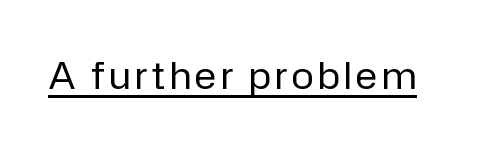
The image shows 37 px regular-weight sans-serif type, upright; set underlined; low stroke contrast and a medium x-height.
